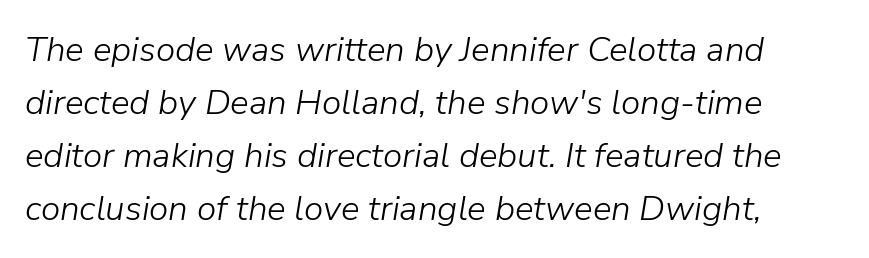
{"italic": "yes", "lean": "right", "slant_degrees": 9, "bold": "no", "weight": "light", "width": "normal", "stroke_contrast": "low", "x_height": "medium", "monospaced": "no", "underline": "no", "align": "left", "line_spacing": "normal", "line_spacing_ratio": 1.51, "letter_spacing": "normal", "letter_spacing_em": 0.0, "glyph_px": 35}
